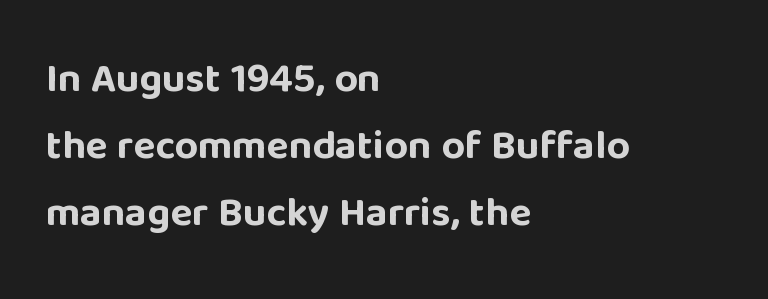
Q: Is the text bold? A: Yes.
Q: Is the text italic (slanted)? A: No, it is upright.
Q: Is the typeface a serif or a sans-serif typeface? A: Sans-serif.
Q: Is the text underlined? A: No.
Q: How is the paragraph aligned? A: Left-aligned.
Q: Is the spacing between letters normal or unusually wide? A: Normal.
Q: Is the spacing between lines tight, normal or loose? A: Normal.
Q: Width (condensed, normal, or wide)? A: Normal.
Q: Stroke contrast? A: Low.
Q: x-height? A: Large.
Q: Monospaced? A: No.
